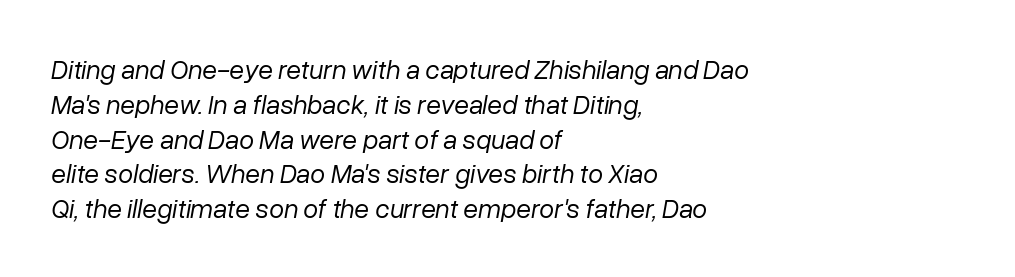
Just letters on the line, the space beneath them empty. Rendered with sloped, italic letterforms. Between one letter and the next there's only the usual sliver of space. Stroke thickness stays within the range of a standard reading face or lighter. The block of text has a typical density, with ordinary space between rows. The lines in this sample share a left origin and differ only in where they stop.
